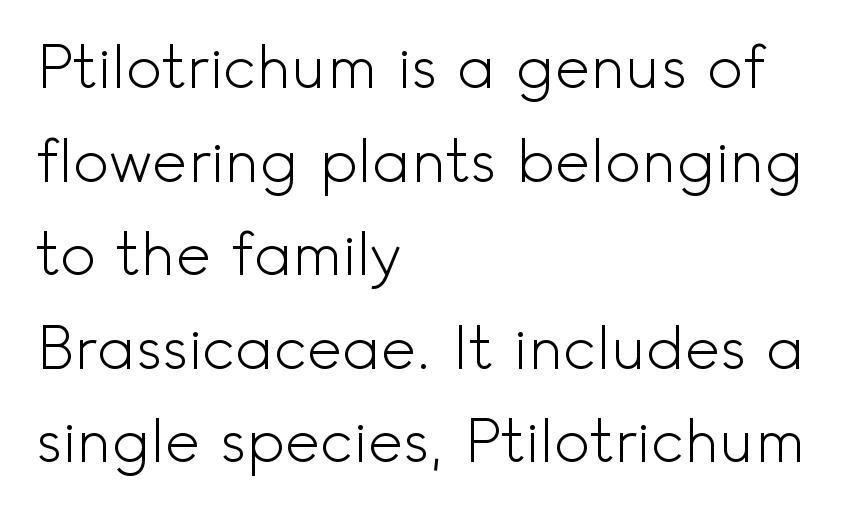
{"serif": "no", "italic": "no", "bold": "no", "weight": "light", "width": "normal", "x_height": "small", "monospaced": "no", "underline": "no", "align": "left", "line_spacing": "normal", "line_spacing_ratio": 1.56, "letter_spacing": "normal", "letter_spacing_em": 0.0, "glyph_px": 60}
